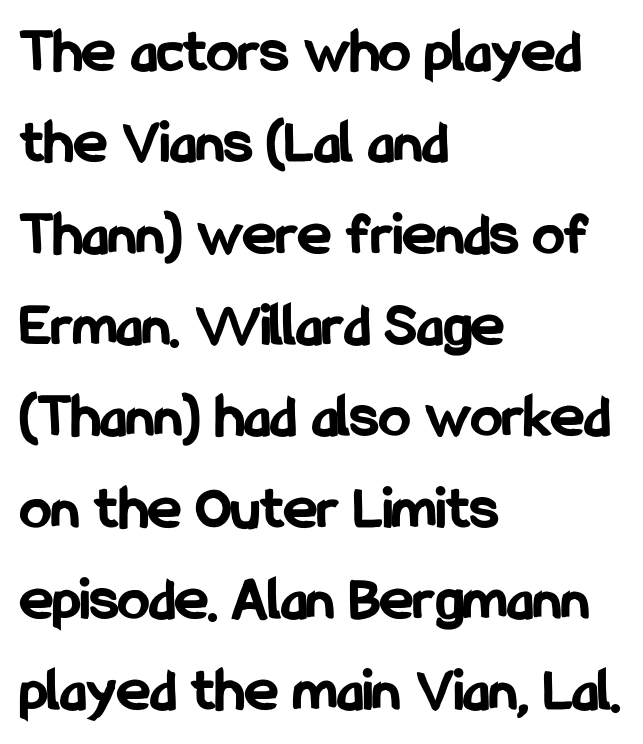
The text was rendered using a sans face with plain stroke endings. What weight is shown? A full bold with thick strokes. Plain, unruled lines of type. Leading: standard. Is this a fixed-width face? No — the glyphs have proportional, varying widths. Line beginnings align vertically; line endings do not.
